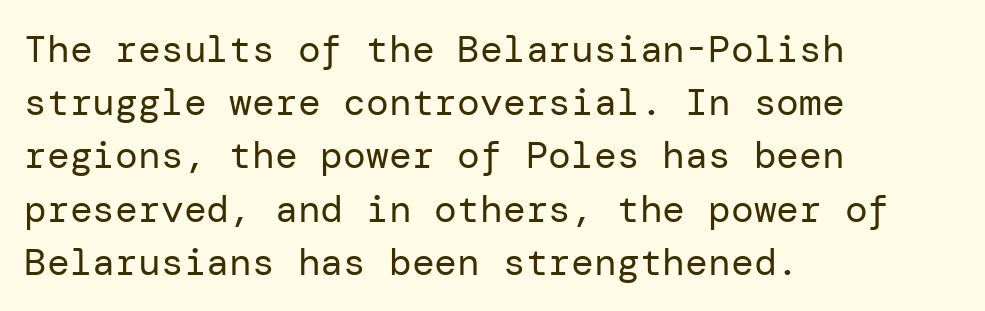
The area under the type is left untouched. Is the stroke heavy? The answer is a plain regular-or-lighter. Posture: straight, roman, zero tilt. This sample uses a sans-serif face. Vertically, the passage feels balanced, rows spaced as you'd expect. In CSS terms this would be text-align: left.
